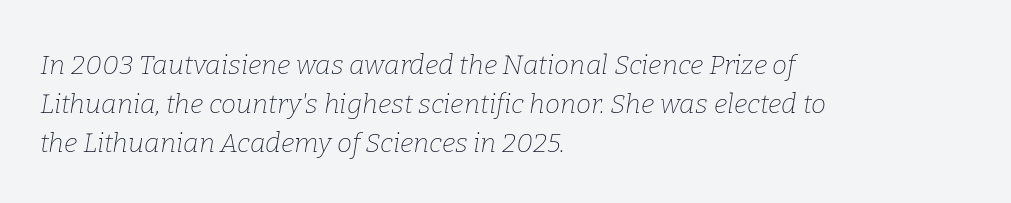
The image shows 27 px text type, italic (leaning right); set left-aligned, normal line spacing (1.44x), normal letter spacing, not underlined.
